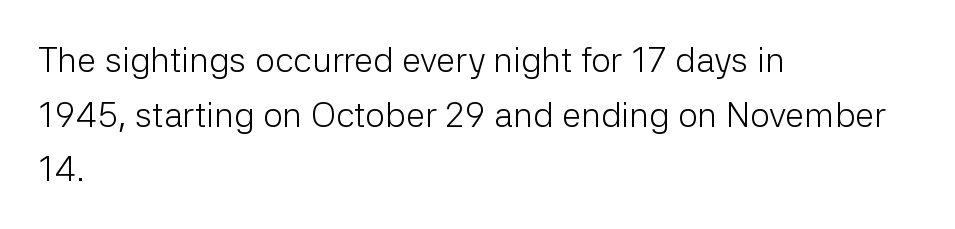
{"serif": "no", "italic": "no", "bold": "no", "weight": "light", "width": "normal", "stroke_contrast": "low", "x_height": "medium", "monospaced": "no", "underline": "no", "align": "left", "line_spacing": "normal", "line_spacing_ratio": 1.56, "letter_spacing": "normal", "letter_spacing_em": 0.0, "glyph_px": 35}
